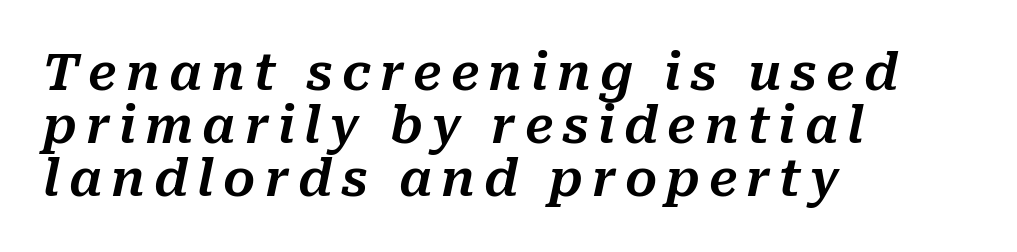
{"italic": "yes", "lean": "right", "slant_degrees": 10, "width": "normal", "stroke_contrast": "medium", "x_height": "medium", "monospaced": "no", "underline": "no", "align": "left", "line_spacing": "tight", "line_spacing_ratio": 1.06, "glyph_px": 50}
